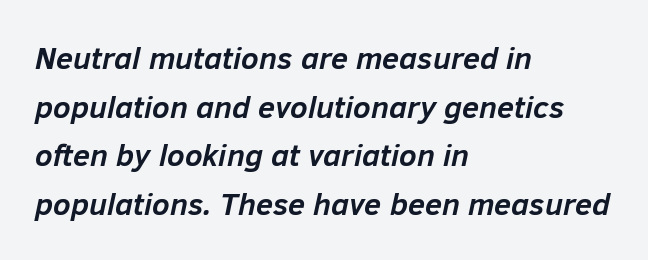
The image shows 31 px semibold type, italic (leaning right); set left-aligned, normal line spacing (1.57x), normal letter spacing, not underlined; low stroke contrast and a medium x-height.
